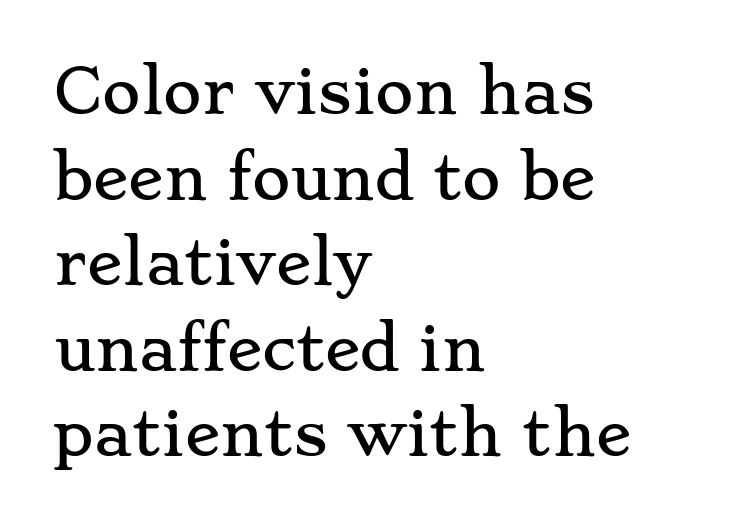
{"serif": "yes", "italic": "no", "width": "wide", "stroke_contrast": "low", "x_height": "small", "monospaced": "no", "underline": "no", "align": "left", "line_spacing": "normal", "line_spacing_ratio": 1.45, "letter_spacing": "normal", "letter_spacing_em": 0.0, "glyph_px": 59}
